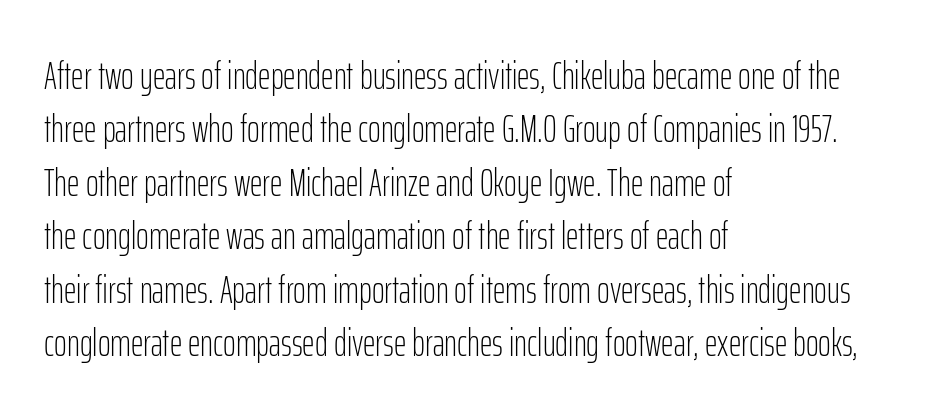
Q: Is the text bold? A: No.
Q: Is the text italic (slanted)? A: No, it is upright.
Q: Is the typeface a serif or a sans-serif typeface? A: Sans-serif.
Q: Is the text underlined? A: No.
Q: How is the paragraph aligned? A: Left-aligned.
Q: Is the spacing between letters normal or unusually wide? A: Normal.
Q: Is the spacing between lines tight, normal or loose? A: Normal.
Q: Width (condensed, normal, or wide)? A: Condensed.
Q: Stroke contrast? A: Low.
Q: x-height? A: Medium.
Q: Monospaced? A: No.
